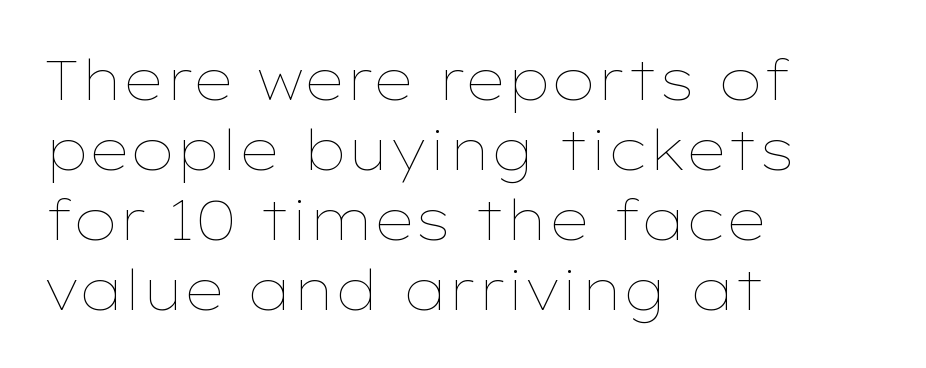
{"italic": "no", "bold": "no", "weight": "thin", "width": "wide", "stroke_contrast": "low", "x_height": "medium", "monospaced": "no", "underline": "no", "align": "left", "line_spacing": "normal", "line_spacing_ratio": 1.25, "letter_spacing": "normal", "letter_spacing_em": 0.0, "glyph_px": 56}
